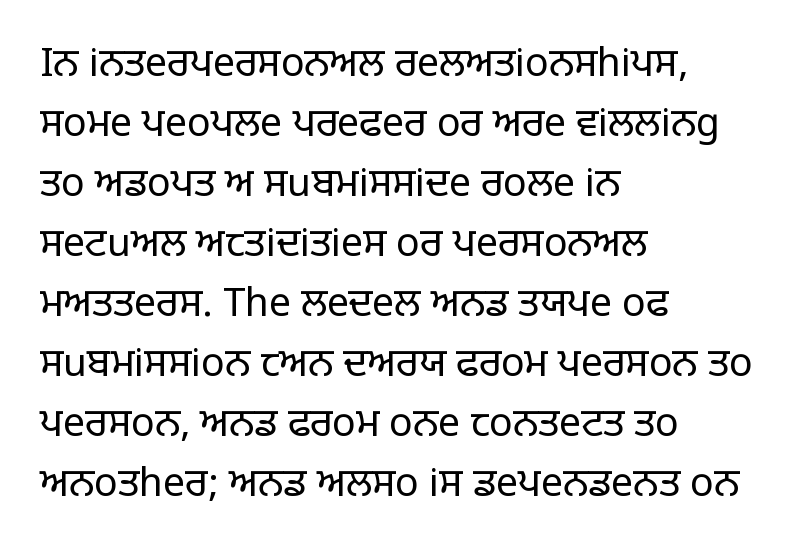
Q: Is the text bold? A: No.
Q: Is the text italic (slanted)? A: No, it is upright.
Q: Is the typeface a serif or a sans-serif typeface? A: Sans-serif.
Q: Is the text underlined? A: No.
Q: How is the paragraph aligned? A: Left-aligned.
Q: Is the spacing between letters normal or unusually wide? A: Normal.
Q: Is the spacing between lines tight, normal or loose? A: Normal.
Q: Width (condensed, normal, or wide)? A: Normal.
Q: Stroke contrast? A: Low.
Q: x-height? A: Large.
Q: Monospaced? A: No.
